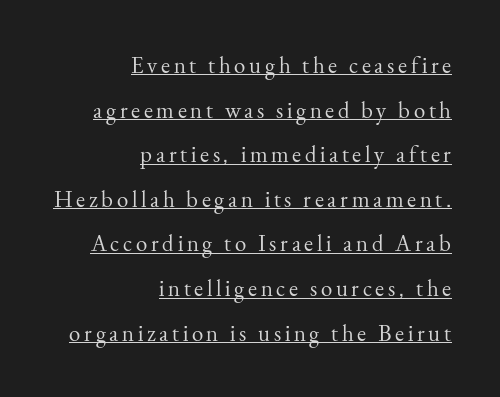
Q: Is the text bold? A: No.
Q: Is the text italic (slanted)? A: No, it is upright.
Q: Is the text underlined? A: Yes.
Q: How is the paragraph aligned? A: Right-aligned.
Q: Is the spacing between lines tight, normal or loose? A: Loose.
